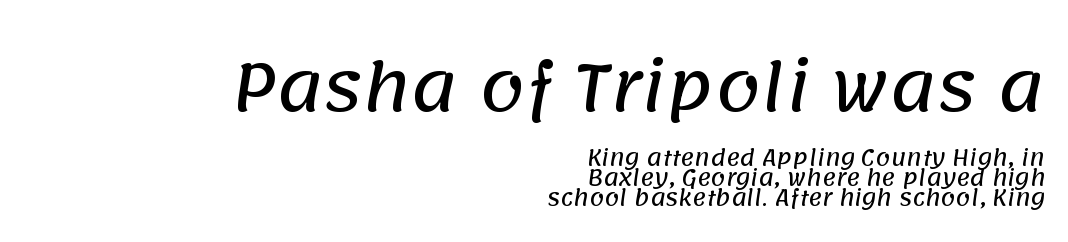
Q: Is the typeface a serif or a sans-serif typeface? A: Sans-serif.
Q: Is the text underlined? A: No.
Q: How is the paragraph aligned? A: Right-aligned.
Q: Is the spacing between letters normal or unusually wide? A: Normal.
Q: Is the spacing between lines tight, normal or loose? A: Tight.
Q: Which block of text is set in a larger size, the first (top) or the second (bottom)? A: The first (top) one.
Q: Width (condensed, normal, or wide)? A: Normal.
Q: Stroke contrast? A: Low.
Q: x-height? A: Large.
Q: Monospaced? A: No.
